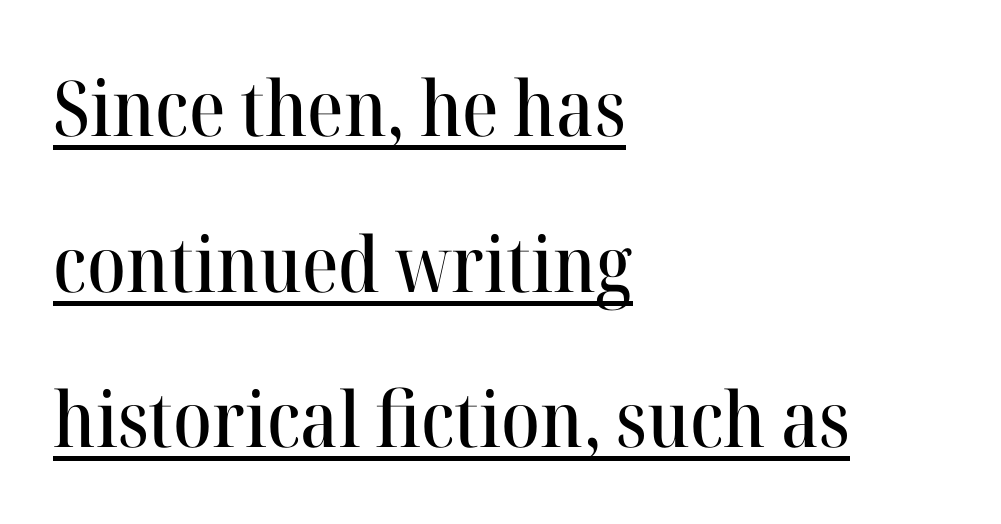
Q: Is the text italic (slanted)? A: No, it is upright.
Q: Is the typeface a serif or a sans-serif typeface? A: Serif.
Q: Is the text underlined? A: Yes.
Q: How is the paragraph aligned? A: Left-aligned.
Q: Is the spacing between letters normal or unusually wide? A: Normal.
Q: Is the spacing between lines tight, normal or loose? A: Loose.
Q: Width (condensed, normal, or wide)? A: Normal.
Q: Stroke contrast? A: High.
Q: x-height? A: Medium.
Q: Monospaced? A: No.
